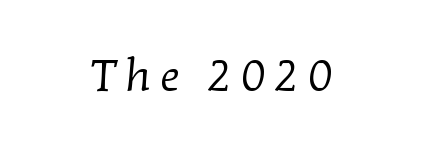
{"serif": "yes", "bold": "no", "weight": "regular", "width": "normal", "stroke_contrast": "low", "x_height": "medium", "monospaced": "no", "underline": "no", "align": "center", "letter_spacing": "wide", "letter_spacing_em": 0.21, "glyph_px": 44}
